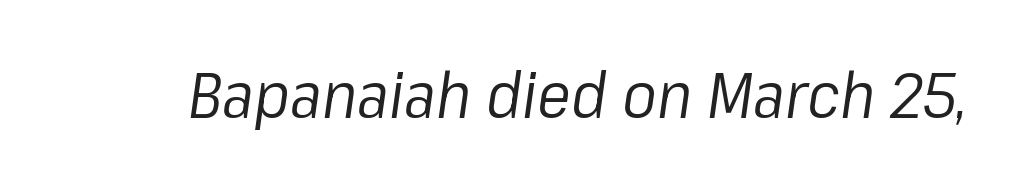
Each letter keeps its own natural width here, so spacing adapts to shape. A light-to-regular cut is what we see here. The glyphs are unaccompanied by any horizontal stroke below them. The whole block is typeset with a tilt.
